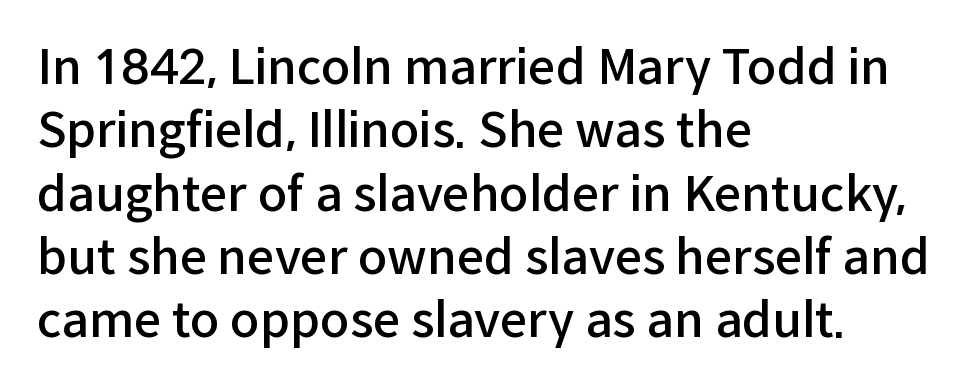
{"serif": "no", "italic": "no", "bold": "semi", "weight": "semibold", "width": "normal", "stroke_contrast": "low", "x_height": "medium", "monospaced": "no", "underline": "no", "align": "left", "line_spacing": "normal", "line_spacing_ratio": 1.32, "letter_spacing": "normal", "letter_spacing_em": 0.0, "glyph_px": 48}
